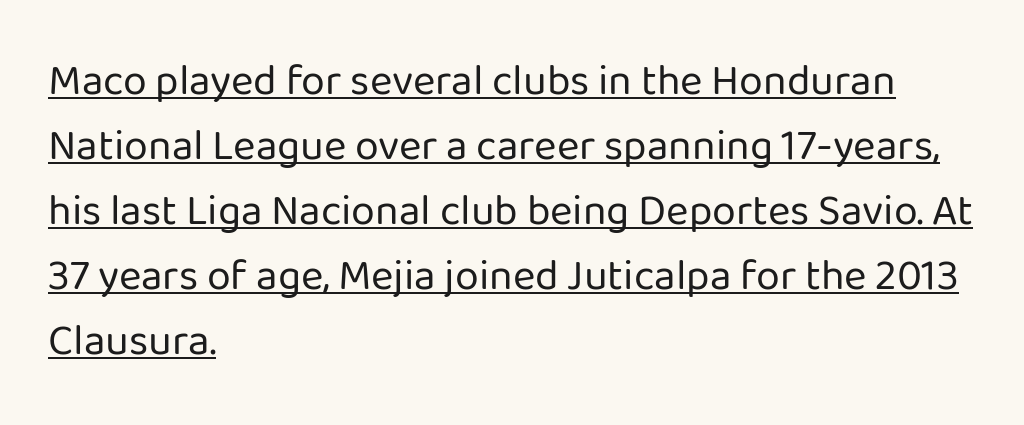
Notice how the passage keeps a crisp vertical edge on the left only. The font's upright variant was chosen for this text. Proportional: the letters do not fall into vertical columns. The lettering is marked with a stroke running underneath it.
